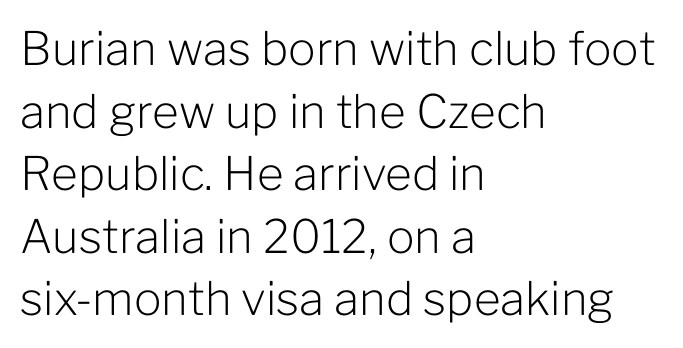
The glyphs in this specimen are sans serif. Posture: straight, roman, zero tilt. No chunkiness to these letters — they're not bold. The paragraph shown leans on its left margin.
